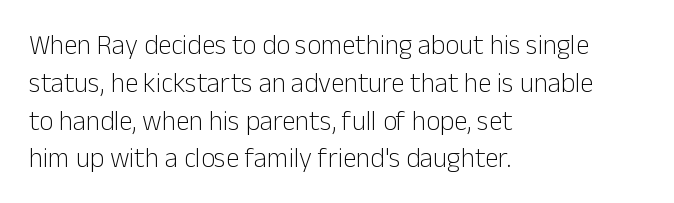
The image shows 27 px text type, upright; set left-aligned, normal line spacing (1.4x), normal letter spacing, not underlined.
